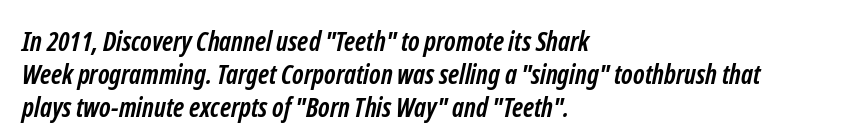
{"bold": "yes", "underline": "no", "align": "left", "line_spacing_ratio": 1.23, "letter_spacing": "normal", "letter_spacing_em": 0.0, "glyph_px": 27}
